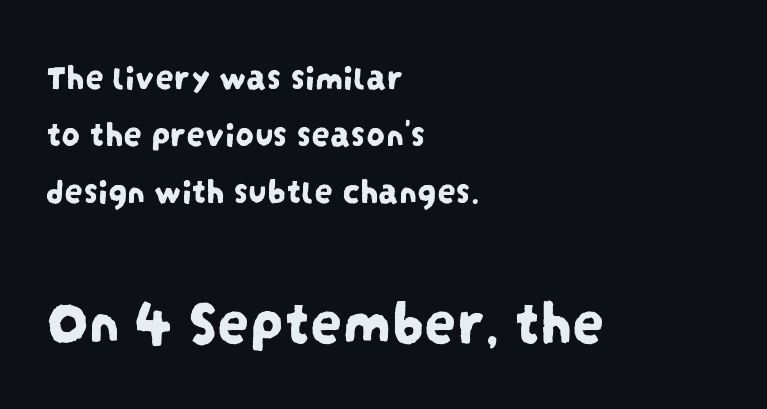
Character size in the trailing block exceeds that of the leading block. I'd call this a sans setting — the letters go barefoot. Here the designer chose a conventional face with non-uniform glyph widths. The rows are spaced the way most documents space them. The ragged edge is on the right, which tells us the setting is flush left. Lines of text with bare space underneath.
